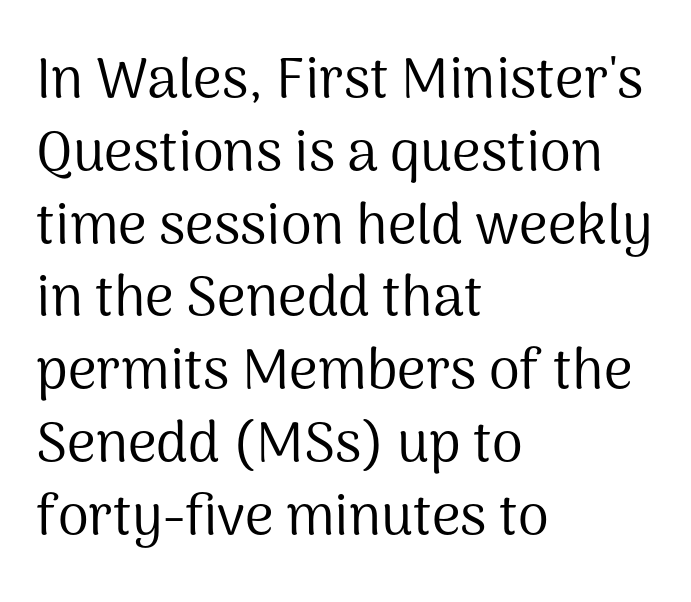
The text block is weighted toward the left margin, trailing off unevenly rightward. The designer went with a sans here, leaving each stem footless. A typesetter would call this leading conventional body-copy spacing. Looks like regular typesetting: each glyph gets only the width it needs. Look at the tracking — it's just the regular setting, nothing added. The letterforms sit at book weight or below.
